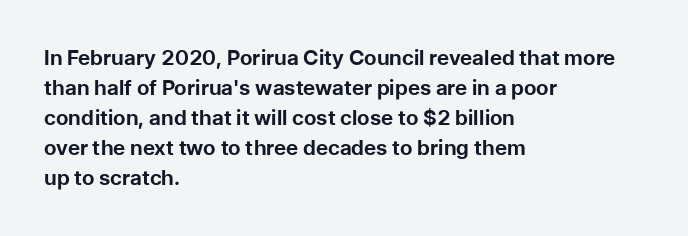
Q: Is the text bold? A: Yes.
Q: Is the text italic (slanted)? A: No, it is upright.
Q: Is the text underlined? A: No.
Q: How is the paragraph aligned? A: Left-aligned.
Q: Is the spacing between letters normal or unusually wide? A: Normal.
Q: Is the spacing between lines tight, normal or loose? A: Normal.
